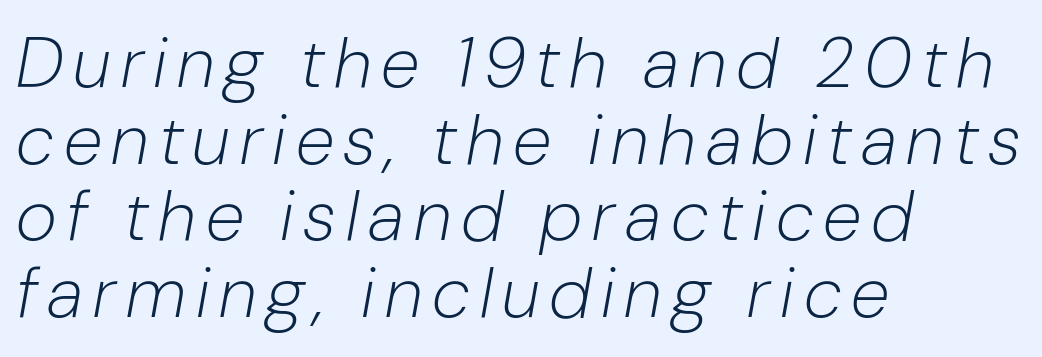
A clean baseline with only descenders dipping below it. Is the type heavy? It reads as light-to-regular instead. The typesetter chose a ragged-right arrangement here. Does the lettering tilt? It does — this is italic. The passage shown stacks its lines with hardly any gap.
